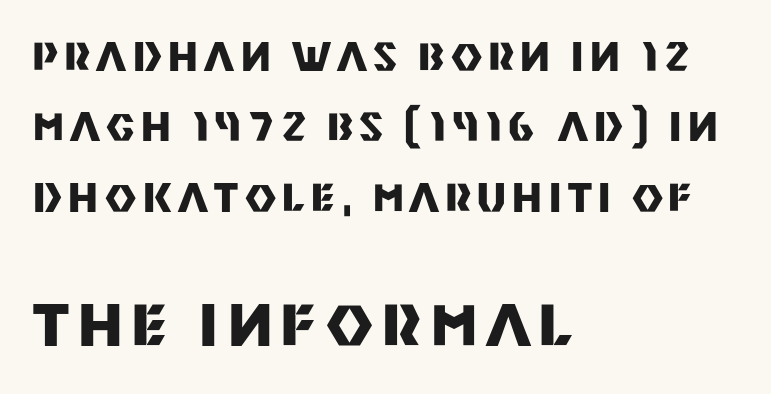
Q: Is the text bold? A: Yes.
Q: Is the text italic (slanted)? A: No, it is upright.
Q: Is the typeface a serif or a sans-serif typeface? A: Sans-serif.
Q: Is the text underlined? A: No.
Q: How is the paragraph aligned? A: Left-aligned.
Q: Which block of text is set in a larger size, the first (top) or the second (bottom)? A: The second (bottom) one.
Q: Width (condensed, normal, or wide)? A: Normal.
Q: Stroke contrast? A: Medium.
Q: x-height? A: Large.
Q: Monospaced? A: No.
